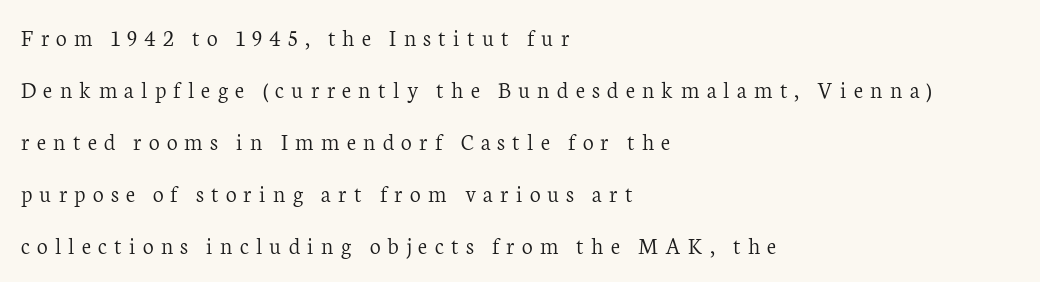
Q: Is the text bold? A: No.
Q: Is the text italic (slanted)? A: No, it is upright.
Q: Is the text underlined? A: No.
Q: How is the paragraph aligned? A: Left-aligned.
Q: Is the spacing between letters normal or unusually wide? A: Unusually wide.
Q: Is the spacing between lines tight, normal or loose? A: Loose.
